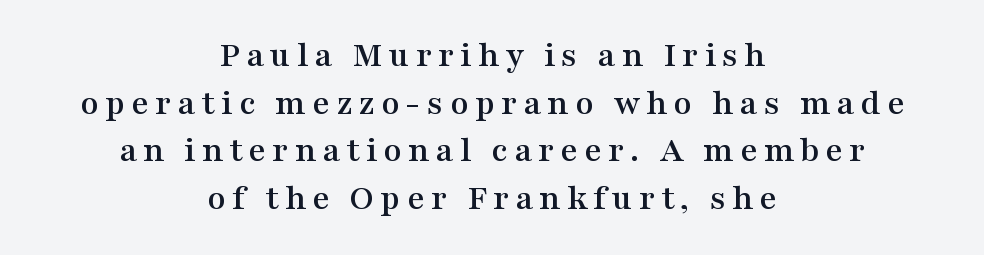
The image shows 37 px wide serif type, upright; set centered, normal line spacing (1.29x), not underlined; medium stroke contrast and a medium x-height.
